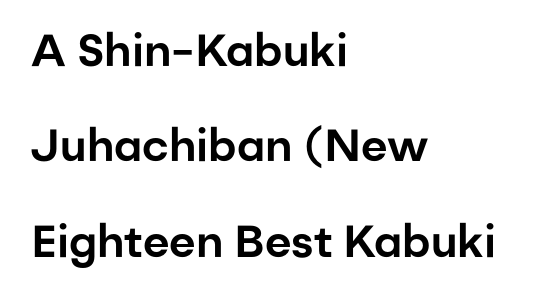
The image shows 45 px sans-serif type, upright; set left-aligned, loose line spacing (2.12x), normal letter spacing, not underlined; low stroke contrast and a medium x-height.
